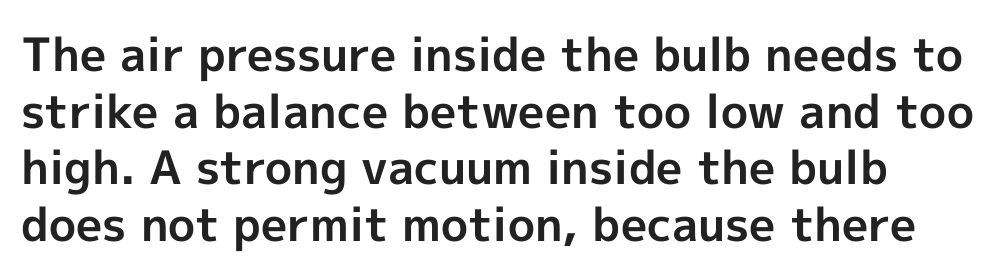
The image shows 46 px bold sans-serif type, upright; set line spacing 1.23x, normal letter spacing, not underlined; a medium x-height.
